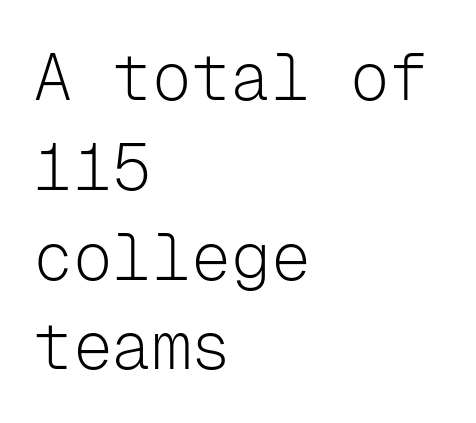
Q: Is the text bold? A: No.
Q: Is the text italic (slanted)? A: No, it is upright.
Q: Is the typeface a serif or a sans-serif typeface? A: Sans-serif.
Q: Is the text underlined? A: No.
Q: How is the paragraph aligned? A: Left-aligned.
Q: Is the spacing between letters normal or unusually wide? A: Normal.
Q: Is the spacing between lines tight, normal or loose? A: Normal.
Q: Width (condensed, normal, or wide)? A: Normal.
Q: Stroke contrast? A: Low.
Q: x-height? A: Medium.
Q: Monospaced? A: Yes.
